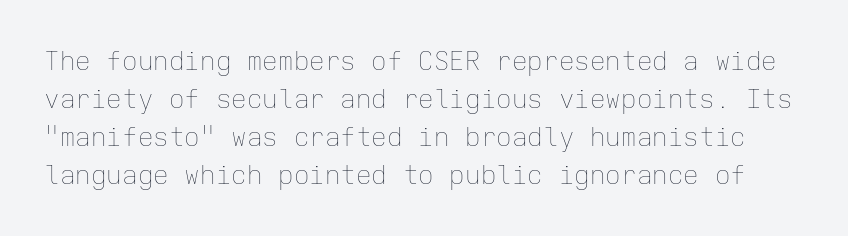
Q: Is the text bold? A: No.
Q: Is the text italic (slanted)? A: No, it is upright.
Q: Is the text underlined? A: No.
Q: Is the spacing between letters normal or unusually wide? A: Normal.
Q: Is the spacing between lines tight, normal or loose? A: Normal.
